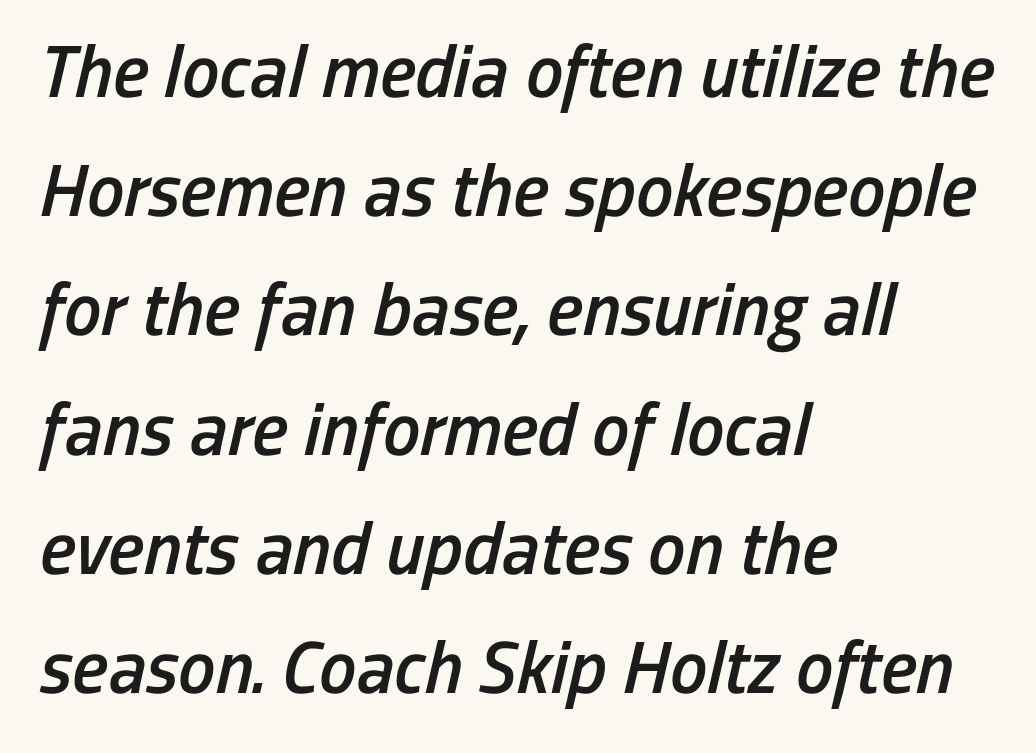
One glance says typical: line gaps are just what's usual. The setting favours the left margin, as ordinary paragraphs usually do. In terms of weight, the rendering is demibold, just under bold. Note the varied advance widths — an 'i' is clearly narrower than an 'm'. The rendering applies a slant to the glyphs.
